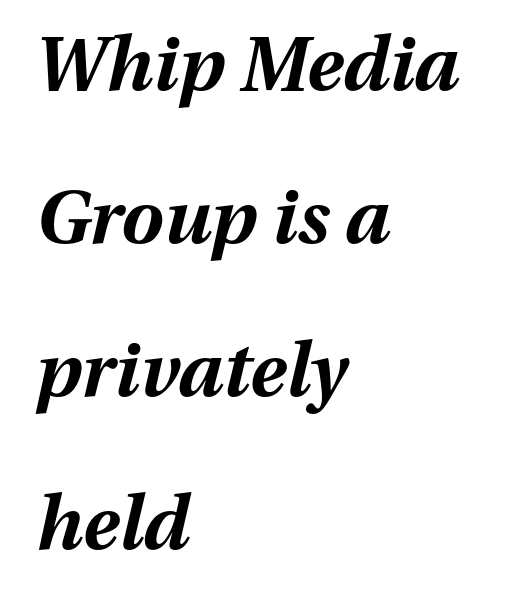
The image shows 75 px bold type, italic (leaning right); set left-aligned, loose line spacing (2.04x), normal letter spacing, not underlined; medium stroke contrast and a medium x-height.
